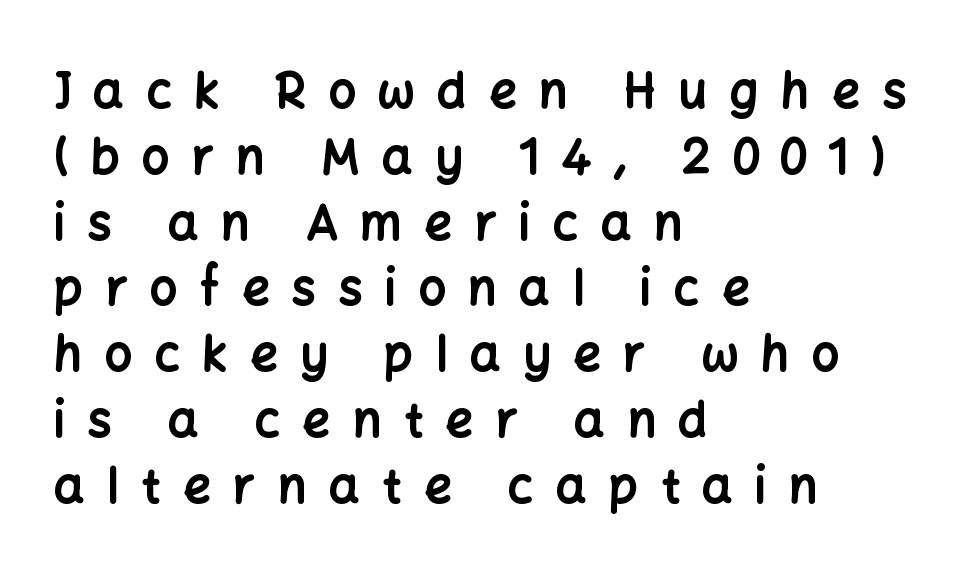
Q: Is the text bold? A: Yes.
Q: Is the text italic (slanted)? A: No, it is upright.
Q: Is the typeface a serif or a sans-serif typeface? A: Sans-serif.
Q: Is the text underlined? A: No.
Q: How is the paragraph aligned? A: Left-aligned.
Q: Is the spacing between letters normal or unusually wide? A: Unusually wide.
Q: Is the spacing between lines tight, normal or loose? A: Normal.
Q: Width (condensed, normal, or wide)? A: Normal.
Q: Stroke contrast? A: Low.
Q: x-height? A: Medium.
Q: Monospaced? A: No.
